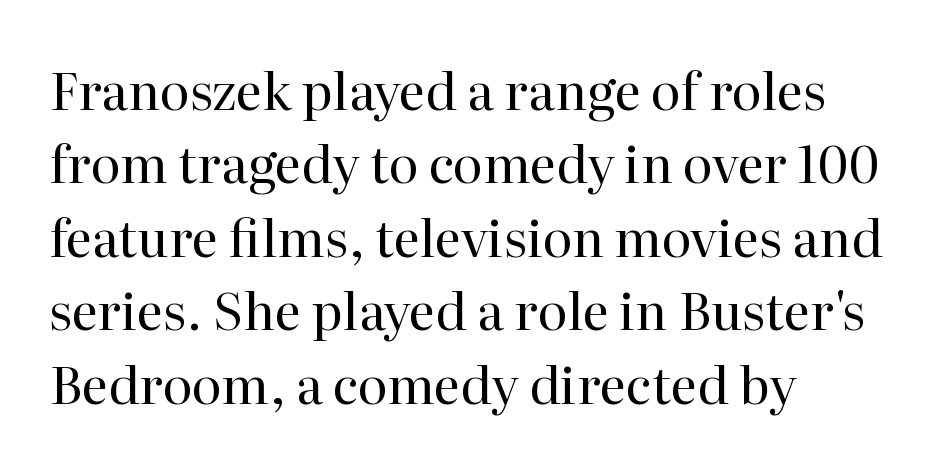
{"serif": "yes", "italic": "no", "bold": "no", "weight": "regular", "width": "normal", "stroke_contrast": "high", "x_height": "medium", "monospaced": "no", "underline": "no", "align": "left", "line_spacing": "normal", "line_spacing_ratio": 1.44, "letter_spacing": "normal", "letter_spacing_em": 0.0, "glyph_px": 51}
